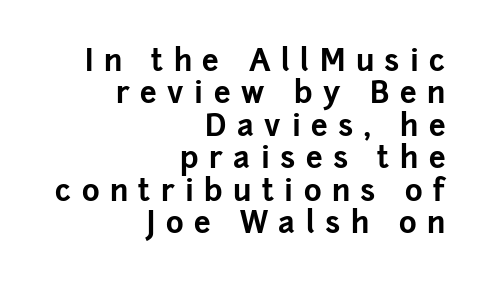
{"serif": "no", "italic": "no", "bold": "yes", "weight": "bold", "width": "normal", "stroke_contrast": "low", "x_height": "medium", "monospaced": "no", "underline": "no", "align": "right", "line_spacing": "tight", "line_spacing_ratio": 1.08, "letter_spacing": "wide", "letter_spacing_em": 0.35, "glyph_px": 30}
